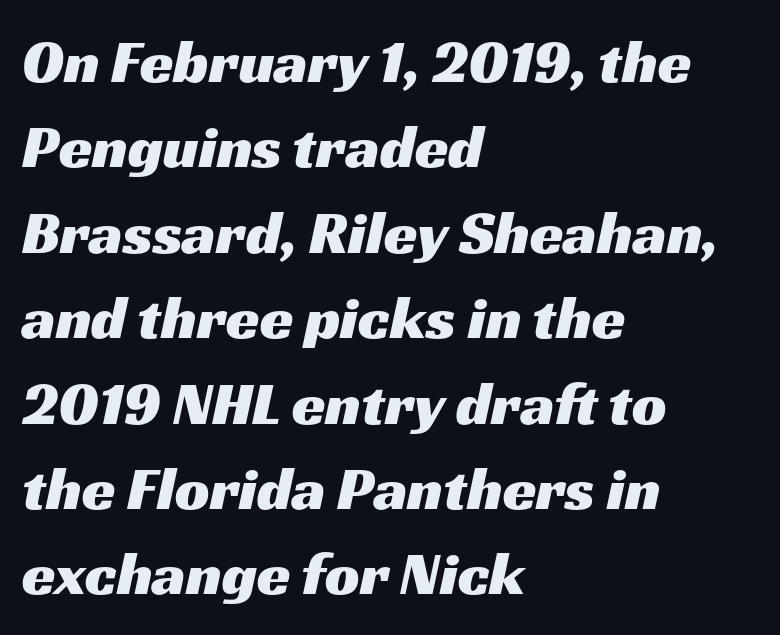
The area under the type is left untouched. Look at the bottom of the vertical strokes: they stop flat, with no serifs. Notice how the passage keeps a crisp vertical edge on the left only. Caption: standard tracking, unaltered. This block has exactly the height ordinary leading produces. Think of a printed novel: that variable character pitch is what you see here.
